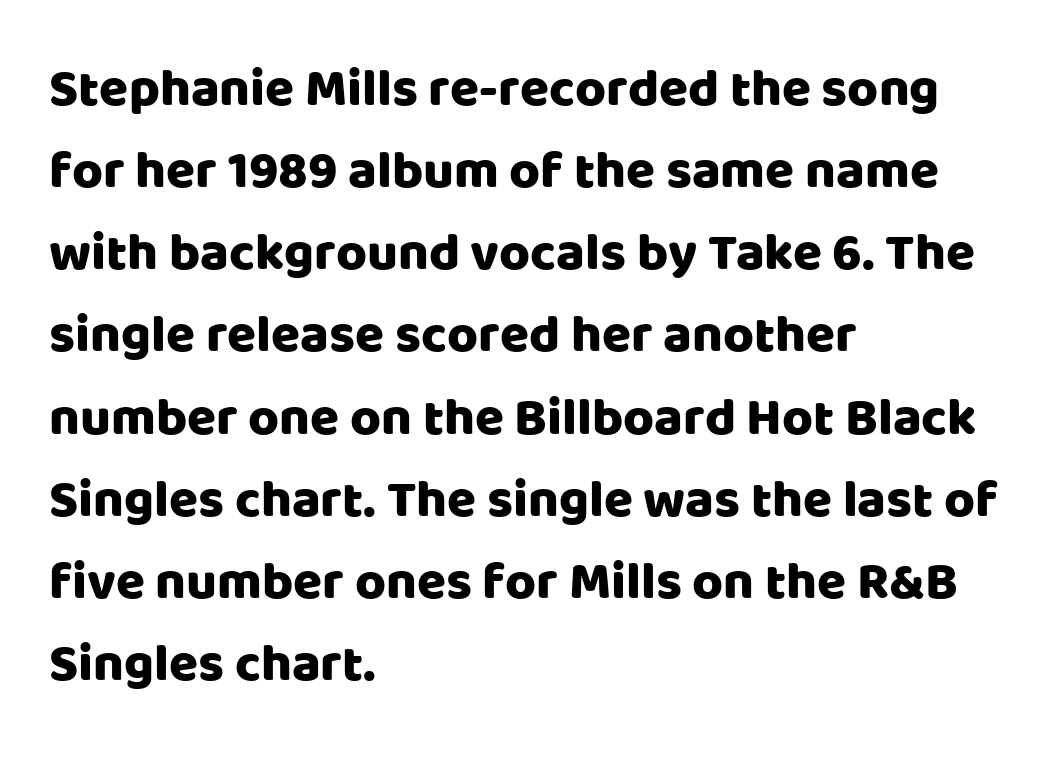
The image shows 53 px sans-serif type, upright; set left-aligned, normal line spacing (1.55x), normal letter spacing, not underlined; low stroke contrast and a large x-height.
